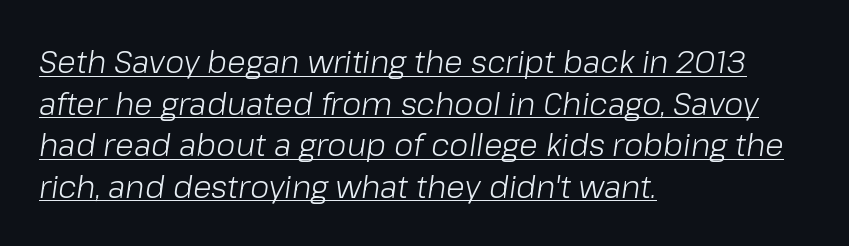
The image shows 31 px light type, italic (leaning right); set left-aligned, normal line spacing (1.34x), normal letter spacing, underlined; low stroke contrast and a medium x-height.
